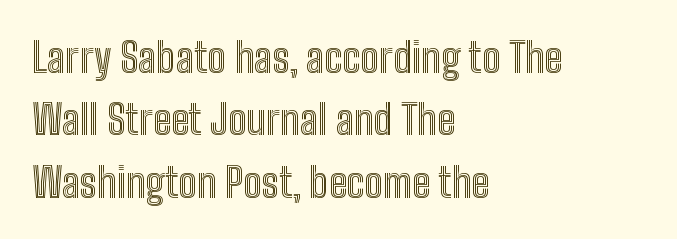
{"italic": "no", "width": "condensed", "x_height": "medium", "monospaced": "no", "underline": "no", "align": "left", "line_spacing": "normal", "line_spacing_ratio": 1.52, "letter_spacing": "normal", "letter_spacing_em": 0.0, "glyph_px": 41}
